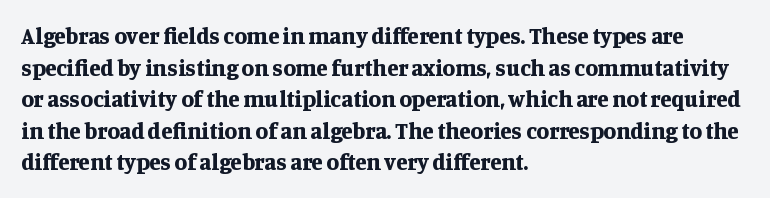
{"italic": "no", "bold": "yes", "underline": "no", "align": "left", "line_spacing": "normal", "line_spacing_ratio": 1.37, "letter_spacing": "normal", "letter_spacing_em": 0.0, "glyph_px": 23}
